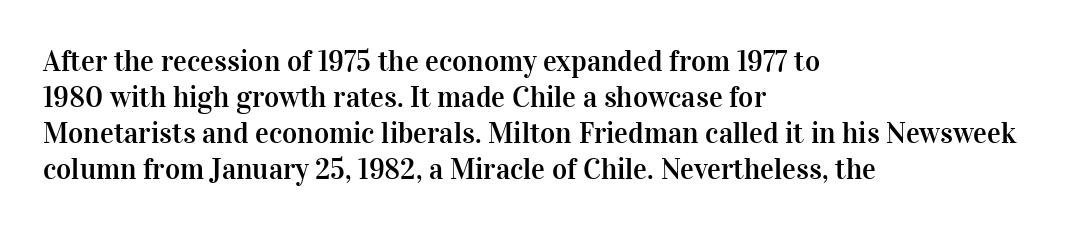
The typeface chosen for these lines features serifs. The face used here is proportionally spaced, like ordinary book or web type. Clear beneath every line of the passage. What stands out about the letter spacing? Nothing — it is the standard amount.
